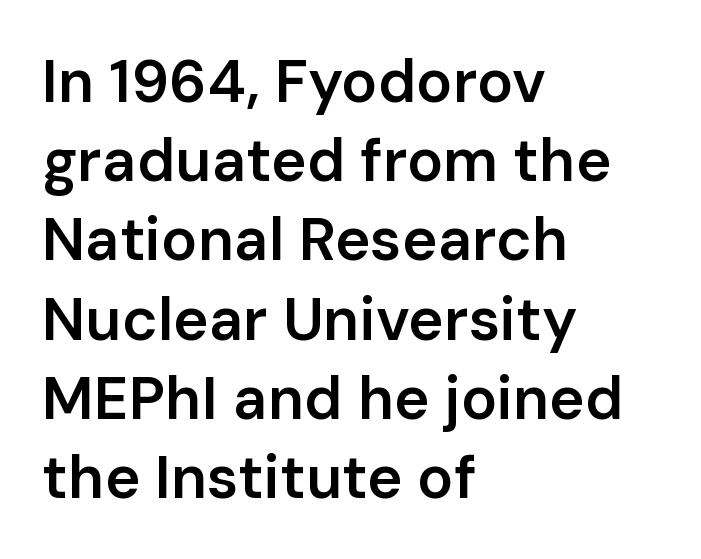
{"serif": "no", "italic": "no", "bold": "semi", "weight": "semibold", "width": "normal", "stroke_contrast": "low", "x_height": "medium", "monospaced": "no", "underline": "no", "align": "left", "line_spacing": "normal", "line_spacing_ratio": 1.32, "letter_spacing": "normal", "letter_spacing_em": 0.0, "glyph_px": 60}
